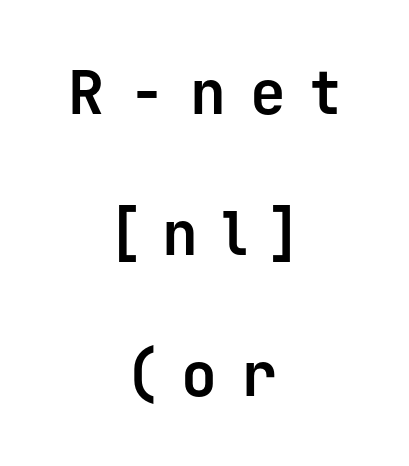
{"serif": "no", "italic": "no", "bold": "yes", "weight": "bold", "width": "normal", "stroke_contrast": "low", "x_height": "medium", "monospaced": "yes", "underline": "no", "align": "center", "line_spacing": "loose", "line_spacing_ratio": 2.35, "letter_spacing": "wide", "letter_spacing_em": 0.41, "glyph_px": 60}
